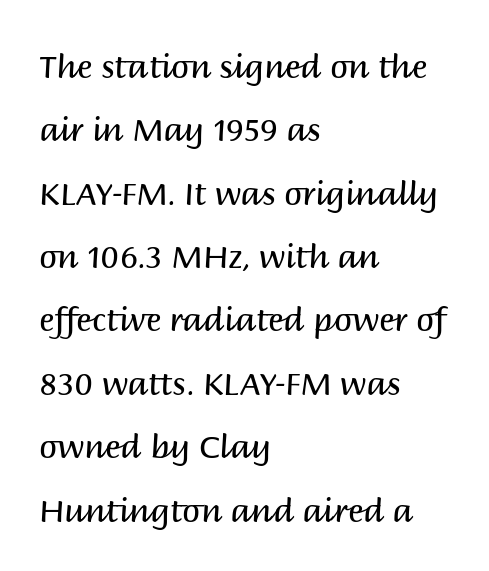
Q: Is the text bold? A: No.
Q: Is the text italic (slanted)? A: Yes.
Q: Is the typeface a serif or a sans-serif typeface? A: Sans-serif.
Q: Is the text underlined? A: No.
Q: How is the paragraph aligned? A: Left-aligned.
Q: Is the spacing between letters normal or unusually wide? A: Normal.
Q: Is the spacing between lines tight, normal or loose? A: Loose.
Q: Width (condensed, normal, or wide)? A: Normal.
Q: Stroke contrast? A: Medium.
Q: x-height? A: Large.
Q: Monospaced? A: No.
